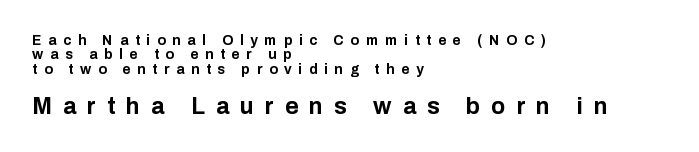
Q: Is the text bold? A: Yes.
Q: Is the text italic (slanted)? A: No, it is upright.
Q: Is the text underlined? A: No.
Q: How is the paragraph aligned? A: Left-aligned.
Q: Is the spacing between letters normal or unusually wide? A: Unusually wide.
Q: Is the spacing between lines tight, normal or loose? A: Tight.
Q: Which block of text is set in a larger size, the first (top) or the second (bottom)? A: The second (bottom) one.
